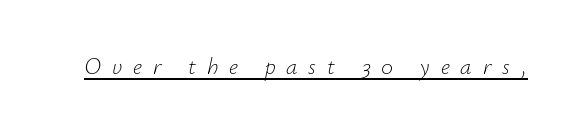
Q: Is the text bold? A: No.
Q: Is the text italic (slanted)? A: Yes, it leans right by about 12 degrees.
Q: Is the text underlined? A: Yes.
Q: Is the spacing between letters normal or unusually wide? A: Unusually wide.
